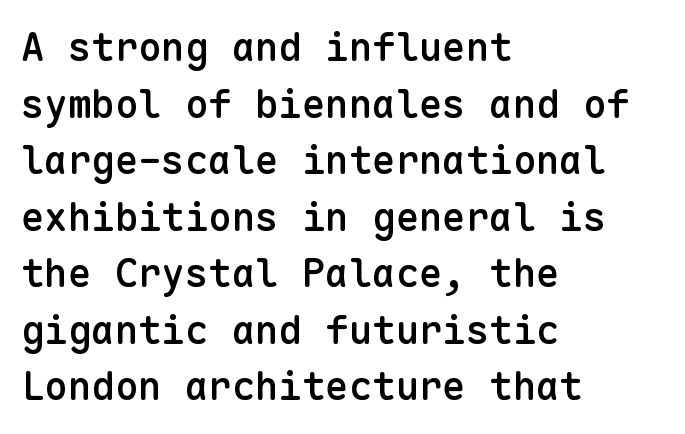
{"serif": "no", "italic": "no", "bold": "semi", "weight": "semibold", "width": "normal", "stroke_contrast": "low", "x_height": "medium", "monospaced": "yes", "underline": "no", "align": "left", "line_spacing": "normal", "line_spacing_ratio": 1.45, "letter_spacing": "normal", "letter_spacing_em": 0.0, "glyph_px": 39}
